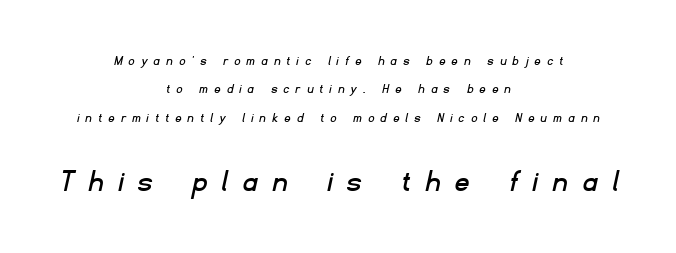
The image shows 33 px sans-serif type; set centered, loose line spacing (2.02x), unusually wide letter spacing (+0.49 em), not underlined; the second (bottom) block is 2.36x larger; low stroke contrast and a small x-height.
